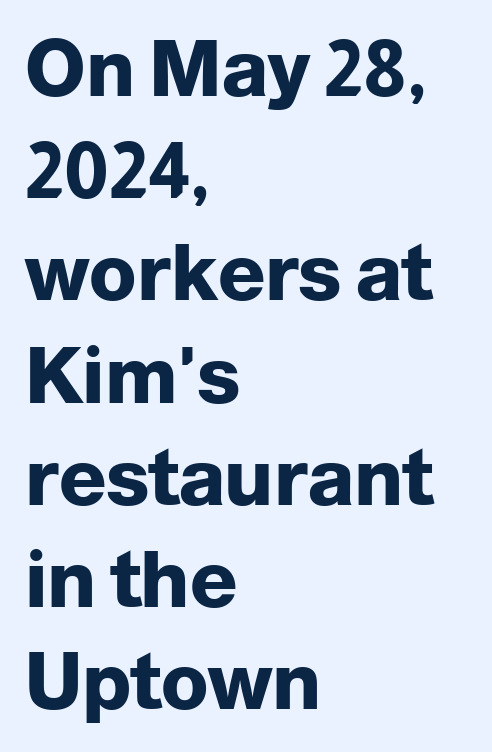
Q: Is the text bold? A: Yes.
Q: Is the text italic (slanted)? A: No, it is upright.
Q: Is the typeface a serif or a sans-serif typeface? A: Sans-serif.
Q: Is the text underlined? A: No.
Q: How is the paragraph aligned? A: Left-aligned.
Q: Is the spacing between letters normal or unusually wide? A: Normal.
Q: Is the spacing between lines tight, normal or loose? A: Normal.
Q: Width (condensed, normal, or wide)? A: Normal.
Q: Stroke contrast? A: Low.
Q: x-height? A: Medium.
Q: Monospaced? A: No.
